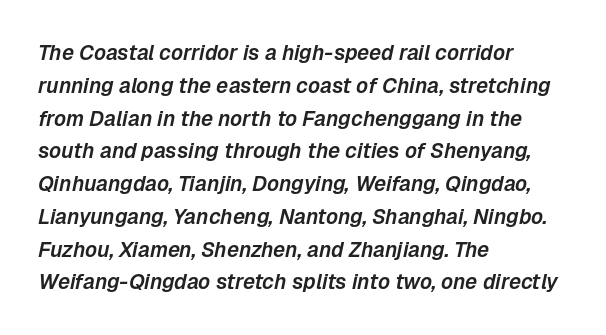
The image shows 21 px text type, italic (leaning right); set left-aligned, normal line spacing (1.56x), normal letter spacing, not underlined.
